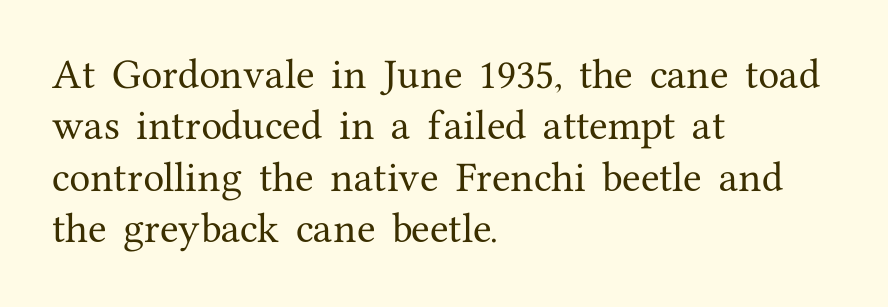
Q: Is the text italic (slanted)? A: No, it is upright.
Q: Is the typeface a serif or a sans-serif typeface? A: Serif.
Q: Is the text underlined? A: No.
Q: How is the paragraph aligned? A: Left-aligned.
Q: Is the spacing between letters normal or unusually wide? A: Normal.
Q: Is the spacing between lines tight, normal or loose? A: Normal.
Q: Width (condensed, normal, or wide)? A: Normal.
Q: Stroke contrast? A: Medium.
Q: x-height? A: Medium.
Q: Monospaced? A: No.
